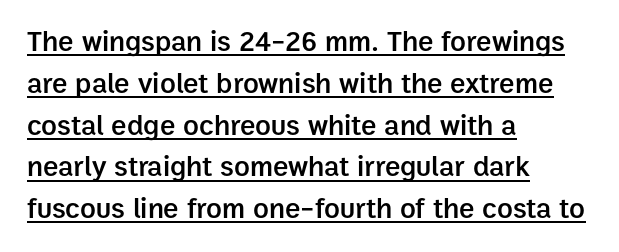
{"serif": "no", "italic": "no", "bold": "semi", "weight": "semibold", "width": "normal", "stroke_contrast": "low", "x_height": "medium", "monospaced": "no", "underline": "yes", "align": "left", "line_spacing": "normal", "line_spacing_ratio": 1.44, "letter_spacing": "normal", "letter_spacing_em": 0.0, "glyph_px": 29}
